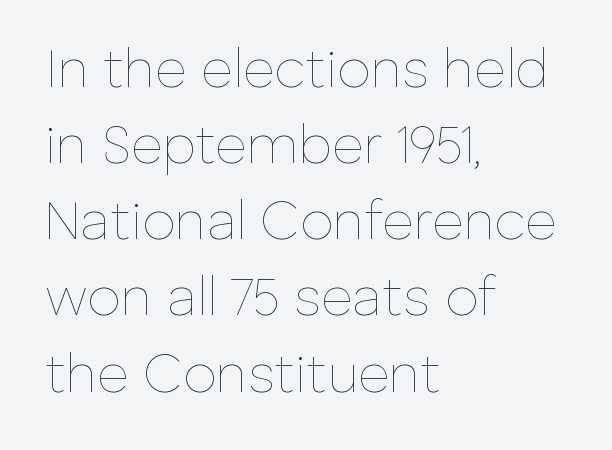
{"italic": "no", "bold": "no", "weight": "thin", "width": "normal", "stroke_contrast": "low", "x_height": "medium", "monospaced": "no", "underline": "no", "align": "left", "line_spacing": "normal", "line_spacing_ratio": 1.41, "letter_spacing": "normal", "letter_spacing_em": 0.0, "glyph_px": 54}
